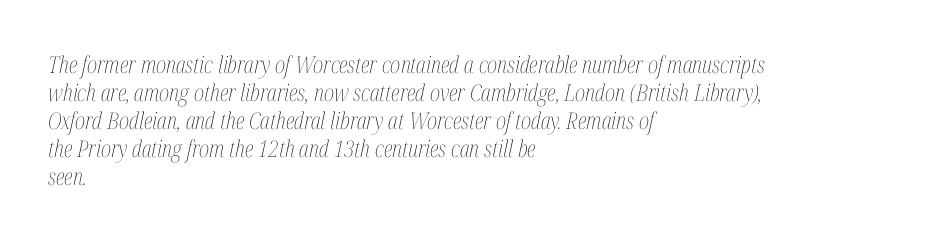
{"italic": "yes", "lean": "right", "slant_degrees": 12, "bold": "no", "underline": "no", "align": "left", "line_spacing_ratio": 1.22, "letter_spacing": "normal", "letter_spacing_em": 0.0, "glyph_px": 23}
